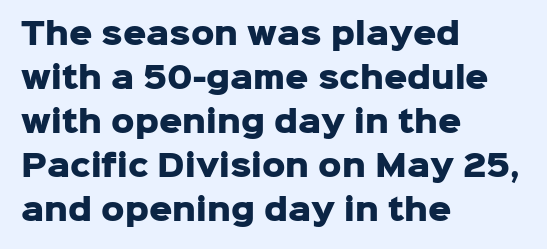
{"serif": "no", "italic": "no", "bold": "yes", "weight": "heavy", "width": "normal", "stroke_contrast": "low", "x_height": "medium", "monospaced": "no", "underline": "no", "align": "left", "line_spacing": "normal", "line_spacing_ratio": 1.52, "letter_spacing": "normal", "letter_spacing_em": 0.0, "glyph_px": 29}
